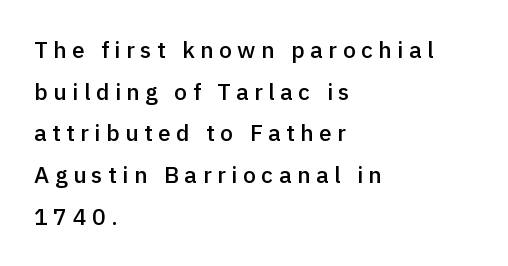
The image shows 23 px text type, upright; set left-aligned, line spacing 1.81x, unusually wide letter spacing (+0.24 em), not underlined.
